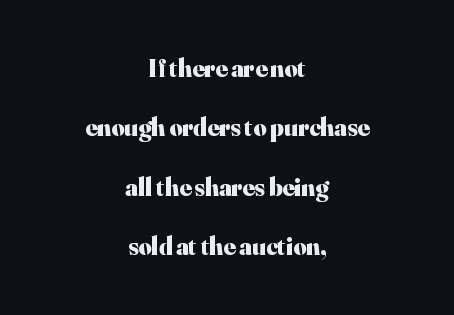
Compared with typical paragraphs, the rows here are farther apart. Rule under the text: the space is simply empty. Reading down the block, each line starts at a different indent, mirrored at its end. I'd describe the lettering as bold — thick and assertive.
